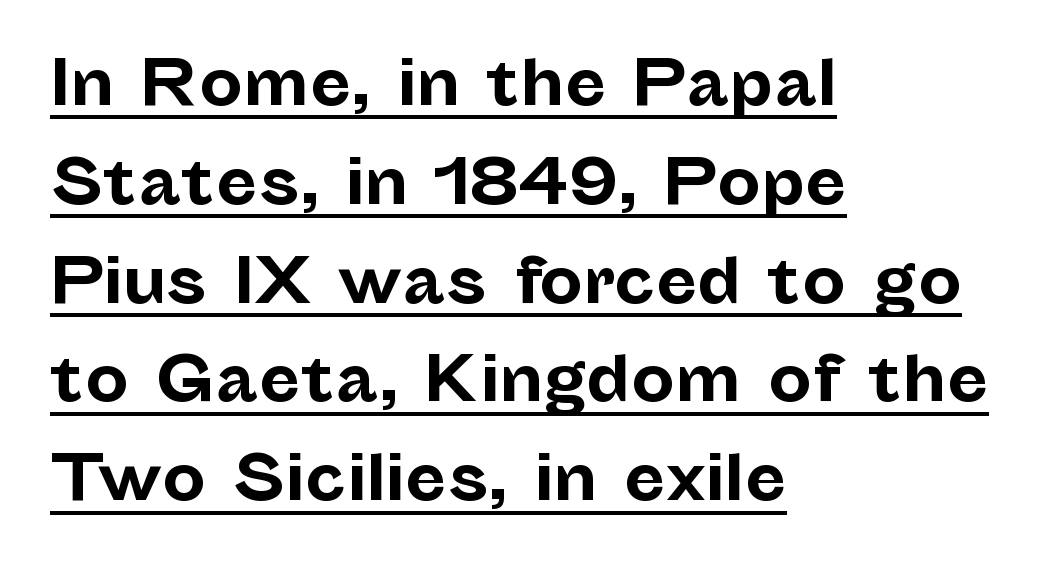
{"serif": "no", "italic": "no", "bold": "yes", "weight": "bold", "width": "normal", "stroke_contrast": "low", "x_height": "medium", "monospaced": "no", "underline": "yes", "align": "left", "line_spacing": "normal", "line_spacing_ratio": 1.62, "letter_spacing": "normal", "letter_spacing_em": 0.0, "glyph_px": 61}
